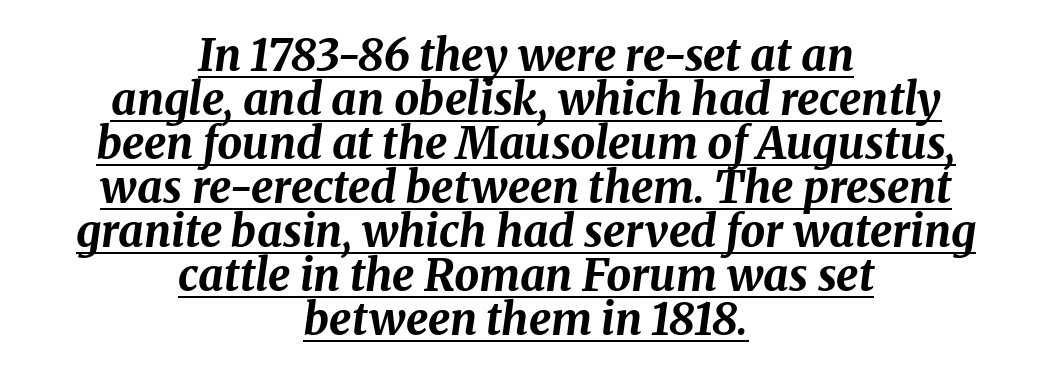
Q: Is the text bold? A: Yes.
Q: Is the text italic (slanted)? A: Yes, it leans right by about 8 degrees.
Q: Is the text underlined? A: Yes.
Q: How is the paragraph aligned? A: Centered.
Q: Is the spacing between letters normal or unusually wide? A: Normal.
Q: Is the spacing between lines tight, normal or loose? A: Tight.
Q: Width (condensed, normal, or wide)? A: Normal.
Q: Stroke contrast? A: Medium.
Q: x-height? A: Medium.
Q: Monospaced? A: No.
